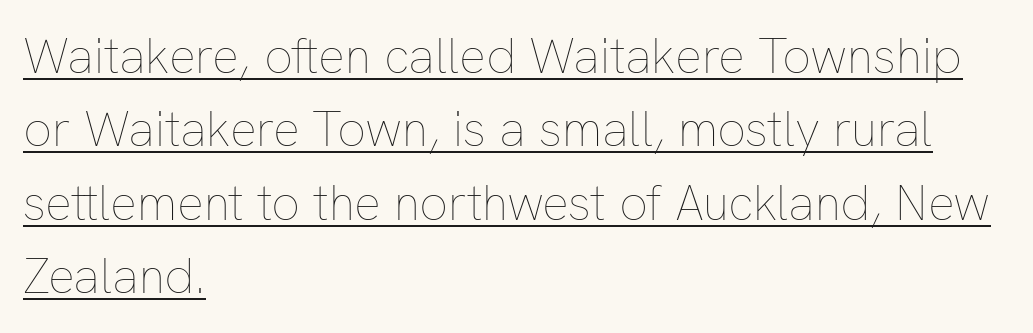
{"italic": "no", "bold": "no", "weight": "thin", "width": "normal", "stroke_contrast": "low", "x_height": "medium", "monospaced": "no", "underline": "yes", "align": "left", "line_spacing": "normal", "line_spacing_ratio": 1.47, "letter_spacing": "normal", "letter_spacing_em": 0.0, "glyph_px": 50}
